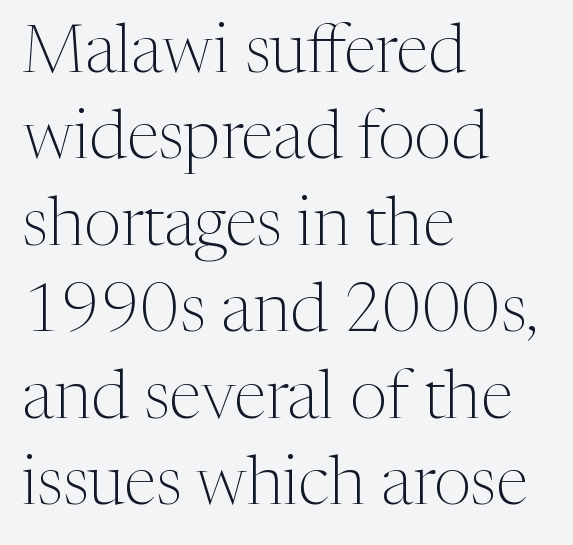
The image shows 67 px light serif type, upright; set left-aligned, normal line spacing (1.29x), normal letter spacing, not underlined; medium stroke contrast and a medium x-height.
